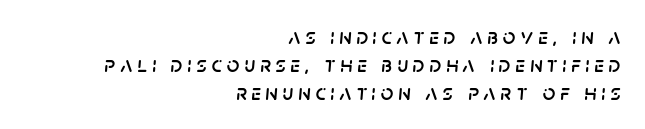
The image shows 22 px text type, italic (leaning right); set right-aligned, normal line spacing (1.27x), unusually wide letter spacing (+0.22 em), not underlined.
